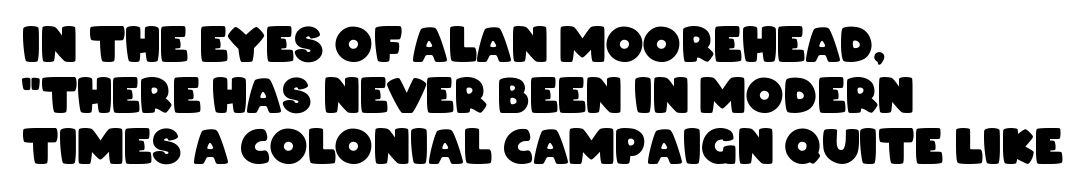
The image shows 47 px heavy, condensed sans-serif type; set left-aligned, tight line spacing (1.08x), normal letter spacing, not underlined; low stroke contrast and a large x-height.
